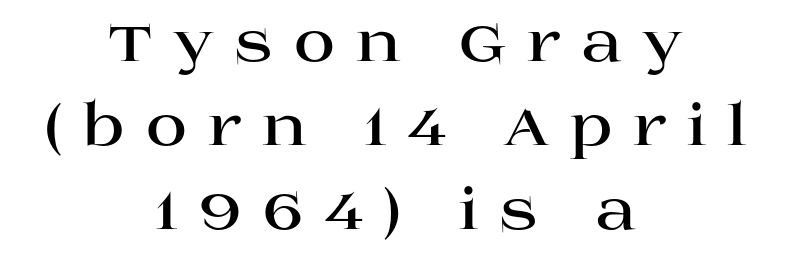
Posture: upright roman. The face used here is seriffed, in the tradition of book romans. The space beneath each line is pristine and unruled. Loose tracking; the words dissolve into strings of separated letters. Interline gaps are of average width in this sample.
